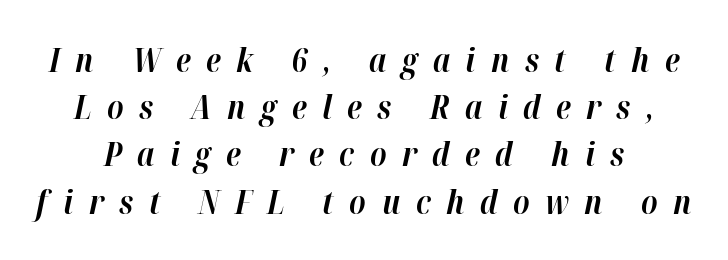
Q: Is the text bold? A: Yes.
Q: Is the text italic (slanted)? A: Yes, it leans right by about 12 degrees.
Q: Is the text underlined? A: No.
Q: Is the spacing between letters normal or unusually wide? A: Unusually wide.
Q: Is the spacing between lines tight, normal or loose? A: Normal.
Q: Width (condensed, normal, or wide)? A: Normal.
Q: Stroke contrast? A: High.
Q: x-height? A: Medium.
Q: Monospaced? A: No.
